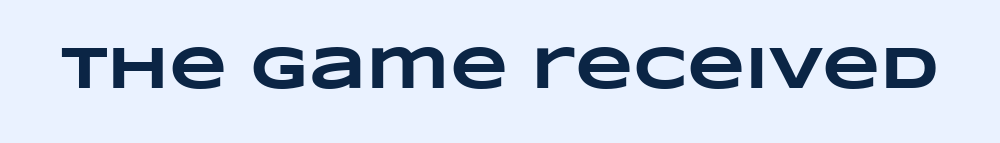
Beneath every word, the page is bare. The passage shown has conventional tracking throughout. Spacing verdict: proportional, widths tailored to each character. Notice how thick the strokes are: this is what a full bold looks like.
